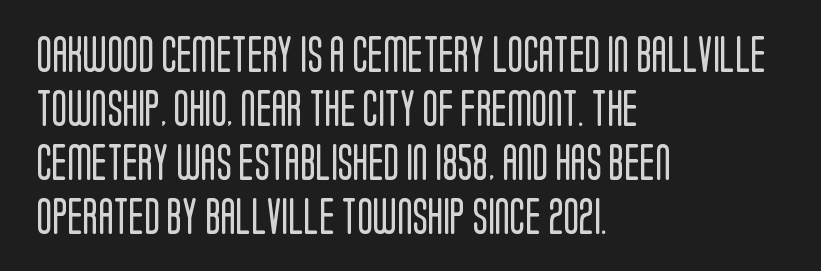
{"serif": "no", "italic": "no", "bold": "no", "weight": "regular", "width": "condensed", "stroke_contrast": "low", "x_height": "large", "monospaced": "no", "underline": "no", "align": "left", "line_spacing": "normal", "line_spacing_ratio": 1.5, "letter_spacing": "normal", "letter_spacing_em": 0.0, "glyph_px": 36}
